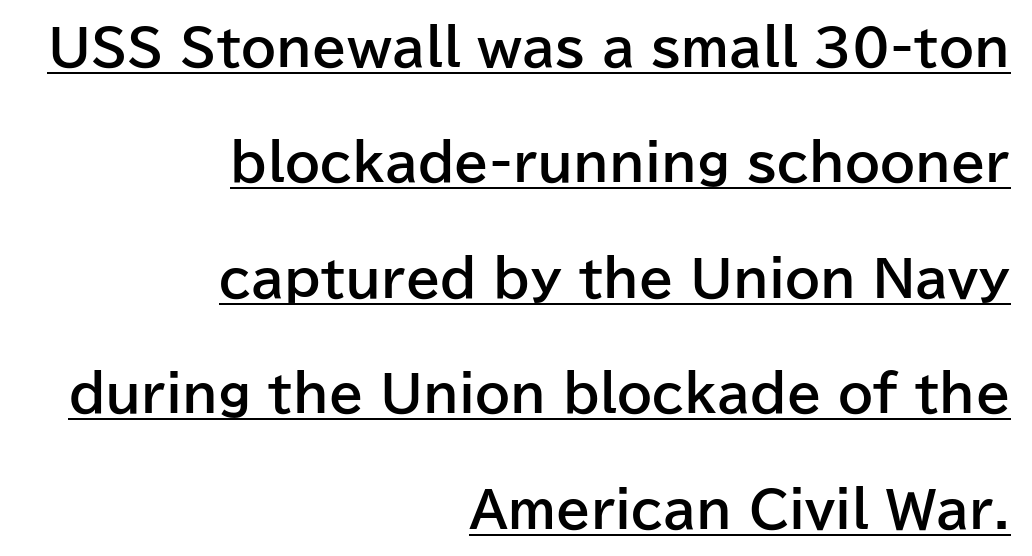
{"serif": "no", "italic": "no", "bold": "yes", "weight": "bold", "width": "normal", "stroke_contrast": "low", "x_height": "medium", "monospaced": "no", "underline": "yes", "align": "right", "line_spacing": "loose", "line_spacing_ratio": 2.31, "letter_spacing": "normal", "letter_spacing_em": 0.0, "glyph_px": 50}
